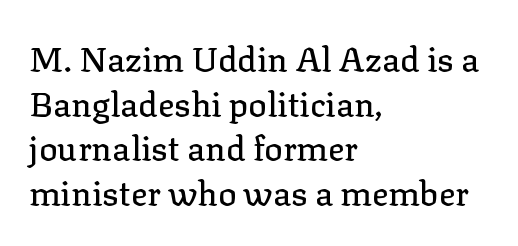
The image shows 34 px serif type, upright; set left-aligned, normal line spacing (1.31x), normal letter spacing, not underlined; low stroke contrast and a medium x-height.
